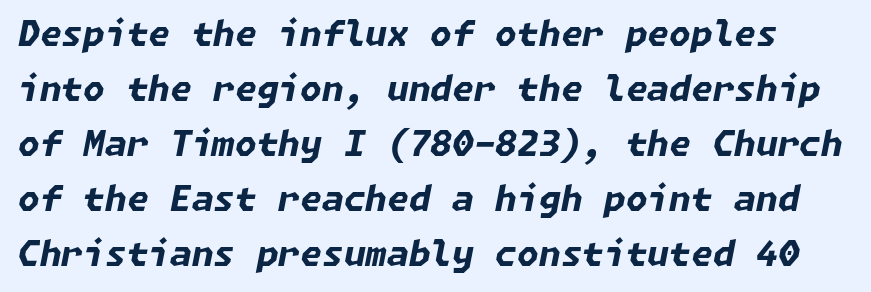
{"italic": "yes", "lean": "right", "slant_degrees": 11, "bold": "yes", "weight": "bold", "width": "normal", "stroke_contrast": "low", "x_height": "medium", "underline": "no", "line_spacing": "normal", "line_spacing_ratio": 1.57, "letter_spacing": "normal", "letter_spacing_em": 0.0, "glyph_px": 35}
